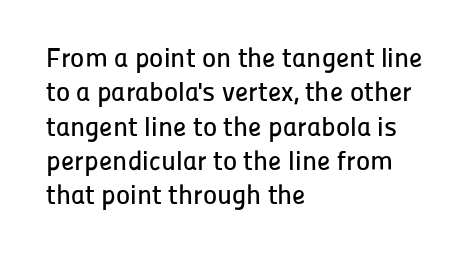
Do the letters lean? They stand straight. Lines of text with bare space underneath. The passage shown stacks its lines at a standard gap. Casual observation: everything's shoved over to the left.
